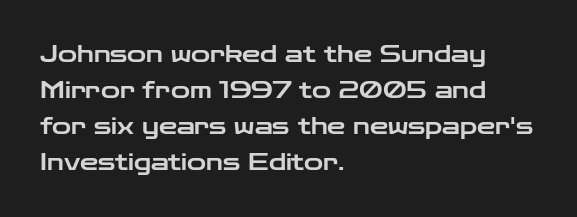
Q: Is the text italic (slanted)? A: No, it is upright.
Q: Is the text underlined? A: No.
Q: How is the paragraph aligned? A: Left-aligned.
Q: Is the spacing between letters normal or unusually wide? A: Normal.
Q: Is the spacing between lines tight, normal or loose? A: Normal.
